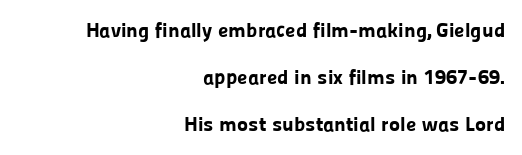
The image shows 21 px bold type, upright; set right-aligned, loose line spacing (2.24x), normal letter spacing, not underlined.
